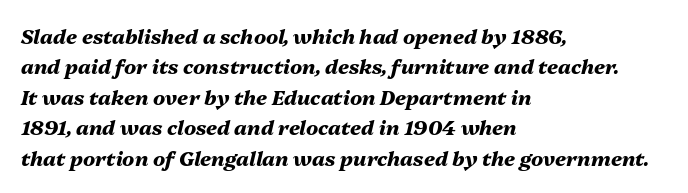
Q: Is the text bold? A: Yes.
Q: Is the text italic (slanted)? A: Yes, it leans right by about 13 degrees.
Q: Is the text underlined? A: No.
Q: How is the paragraph aligned? A: Left-aligned.
Q: Is the spacing between letters normal or unusually wide? A: Normal.
Q: Is the spacing between lines tight, normal or loose? A: Normal.
